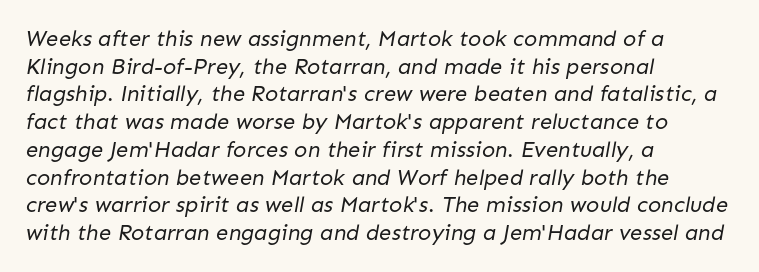
Q: Is the text bold? A: No.
Q: Is the text underlined? A: No.
Q: How is the paragraph aligned? A: Left-aligned.
Q: Is the spacing between letters normal or unusually wide? A: Normal.
Q: Is the spacing between lines tight, normal or loose? A: Normal.
